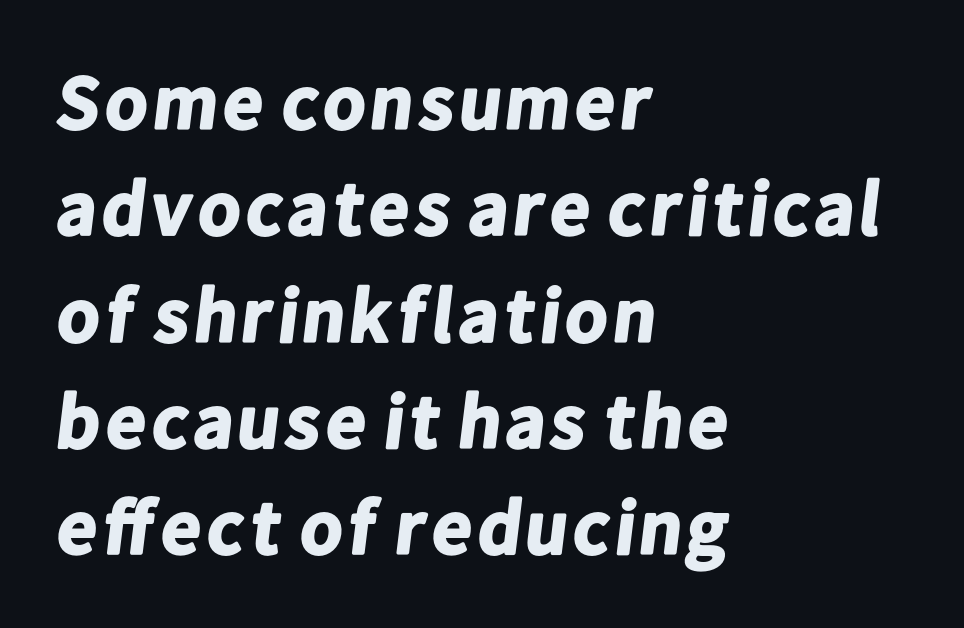
Q: Is the text bold? A: Yes.
Q: Is the typeface a serif or a sans-serif typeface? A: Sans-serif.
Q: Is the text underlined? A: No.
Q: How is the paragraph aligned? A: Left-aligned.
Q: Is the spacing between letters normal or unusually wide? A: Normal.
Q: Is the spacing between lines tight, normal or loose? A: Normal.
Q: Width (condensed, normal, or wide)? A: Normal.
Q: Stroke contrast? A: Low.
Q: x-height? A: Medium.
Q: Monospaced? A: No.
